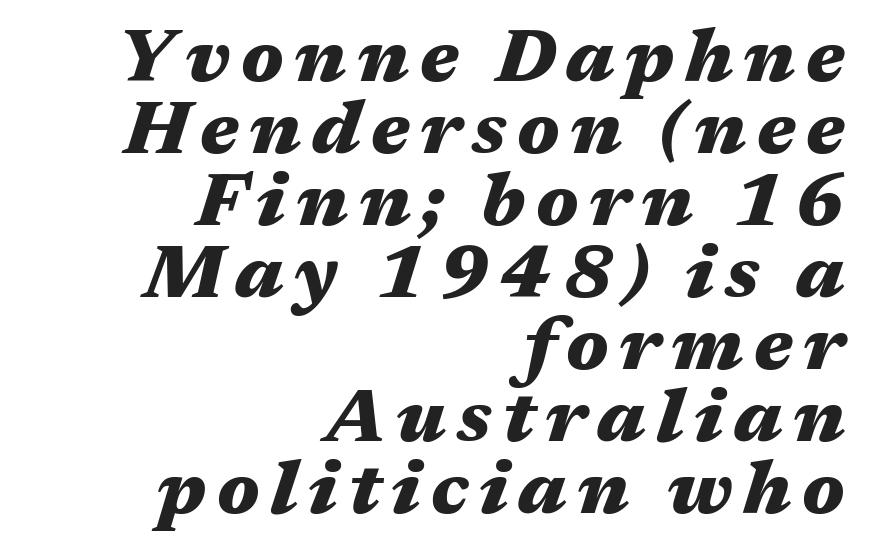
{"italic": "yes", "lean": "right", "slant_degrees": 17, "bold": "yes", "weight": "heavy", "width": "wide", "stroke_contrast": "medium", "x_height": "medium", "monospaced": "no", "underline": "no", "align": "right", "line_spacing": "tight", "line_spacing_ratio": 0.96, "glyph_px": 75}
